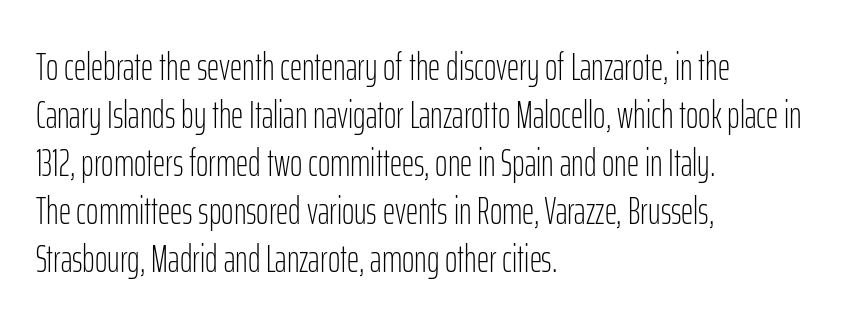
Q: Is the text bold? A: No.
Q: Is the text italic (slanted)? A: No, it is upright.
Q: Is the typeface a serif or a sans-serif typeface? A: Sans-serif.
Q: Is the text underlined? A: No.
Q: How is the paragraph aligned? A: Left-aligned.
Q: Is the spacing between letters normal or unusually wide? A: Normal.
Q: Is the spacing between lines tight, normal or loose? A: Normal.
Q: Width (condensed, normal, or wide)? A: Condensed.
Q: Stroke contrast? A: Low.
Q: x-height? A: Medium.
Q: Monospaced? A: No.
